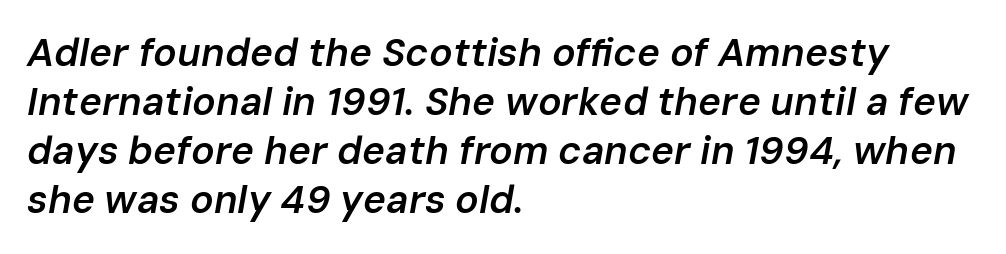
Regular leading. The strip under each line holds only bare page. All the whitespace from short lines collects on the right. Short note: letters normally spaced.
